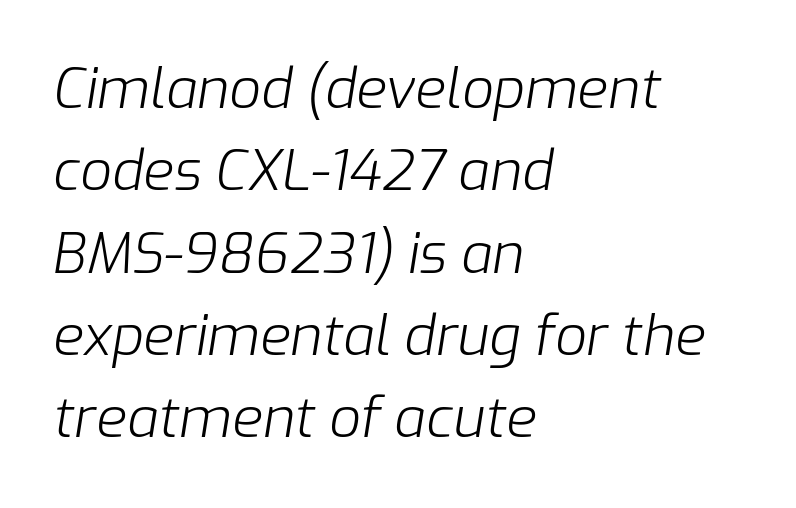
{"italic": "yes", "lean": "right", "slant_degrees": 9, "bold": "no", "weight": "light", "width": "normal", "stroke_contrast": "low", "x_height": "medium", "monospaced": "no", "underline": "no", "align": "left", "line_spacing": "normal", "line_spacing_ratio": 1.47, "letter_spacing": "normal", "letter_spacing_em": 0.0, "glyph_px": 56}
